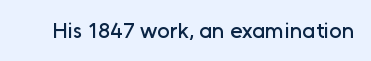
{"italic": "no", "underline": "no", "letter_spacing": "normal", "letter_spacing_em": 0.0, "glyph_px": 22}
